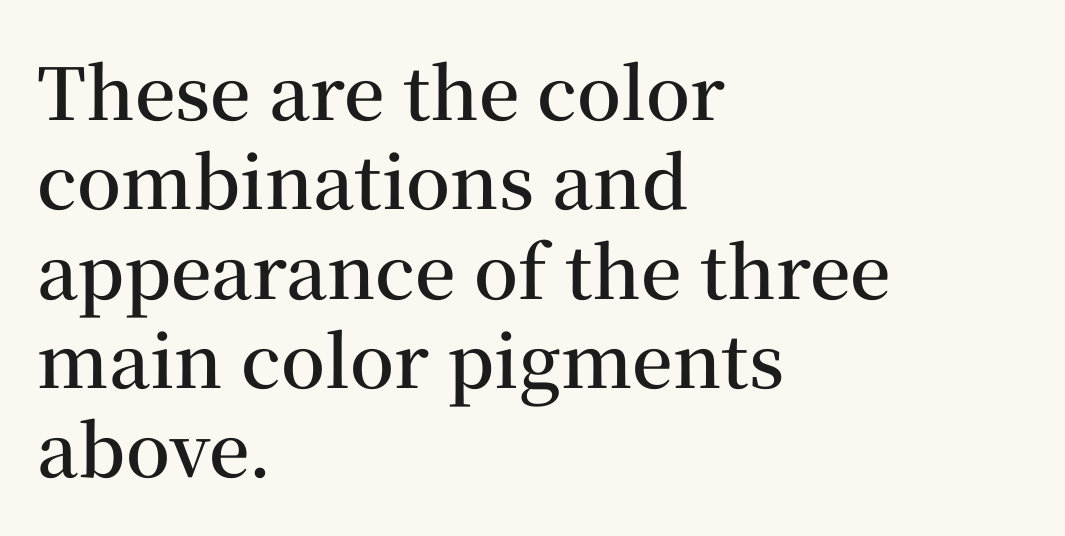
Q: Is the text bold? A: Semi-bold.
Q: Is the text italic (slanted)? A: No, it is upright.
Q: Is the typeface a serif or a sans-serif typeface? A: Serif.
Q: Is the text underlined? A: No.
Q: How is the paragraph aligned? A: Left-aligned.
Q: Is the spacing between letters normal or unusually wide? A: Normal.
Q: Width (condensed, normal, or wide)? A: Normal.
Q: Stroke contrast? A: Medium.
Q: x-height? A: Medium.
Q: Monospaced? A: No.
